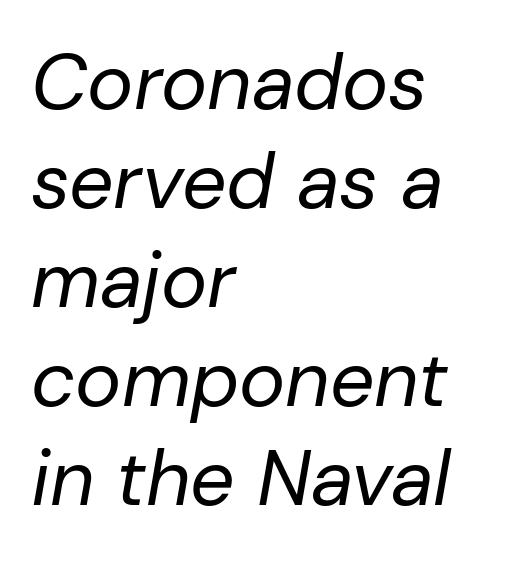
{"italic": "yes", "lean": "right", "slant_degrees": 10, "bold": "no", "weight": "regular", "width": "normal", "stroke_contrast": "low", "x_height": "medium", "monospaced": "no", "underline": "no", "align": "left", "line_spacing": "normal", "line_spacing_ratio": 1.27, "letter_spacing": "normal", "letter_spacing_em": 0.0, "glyph_px": 78}
